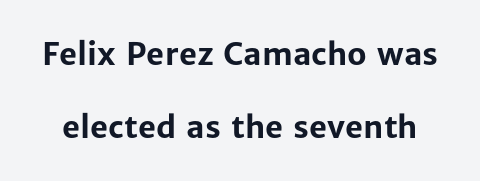
The letters carry no serifs — their stems end cleanly without finishing strokes. Students, this is bold: see how much ink each stroke carries. The face used here is proportionally spaced, like ordinary book or web type. Glance below the letters and you will spot only blank space. Italic: no, the glyphs are upright roman. Students, note that the glyphs here touch the page at normal intervals.
